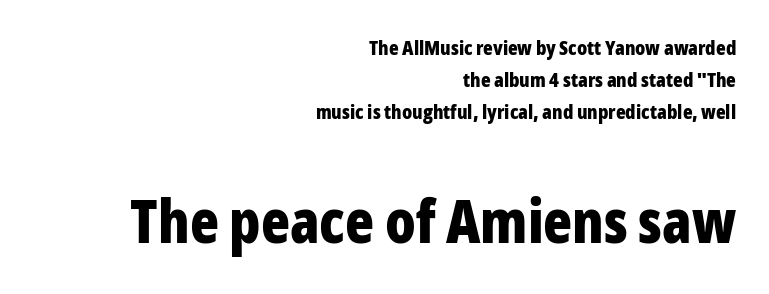
{"serif": "no", "italic": "no", "bold": "yes", "weight": "bold", "width": "condensed", "stroke_contrast": "low", "x_height": "medium", "monospaced": "no", "underline": "no", "align": "right", "line_spacing": "normal", "line_spacing_ratio": 1.61, "letter_spacing": "normal", "letter_spacing_em": 0.0, "larger_block": "second", "size_ratio": 3.0, "glyph_px": 60}
